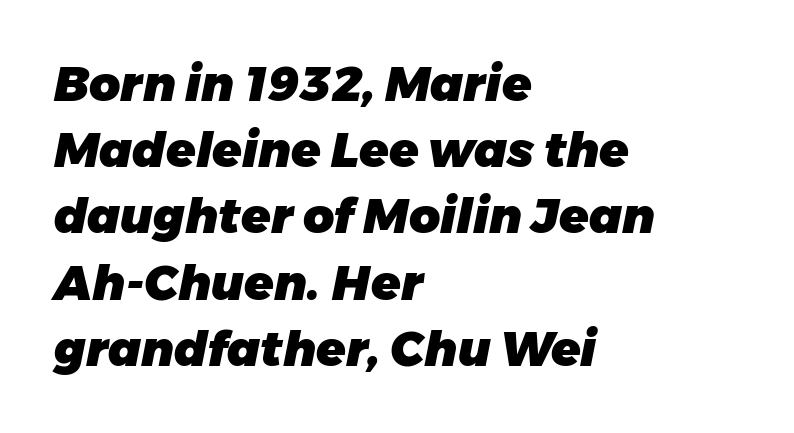
{"italic": "yes", "lean": "right", "slant_degrees": 11, "bold": "yes", "weight": "heavy", "width": "normal", "stroke_contrast": "low", "x_height": "medium", "monospaced": "no", "underline": "no", "align": "left", "line_spacing": "normal", "line_spacing_ratio": 1.38, "letter_spacing": "normal", "letter_spacing_em": 0.0, "glyph_px": 48}
